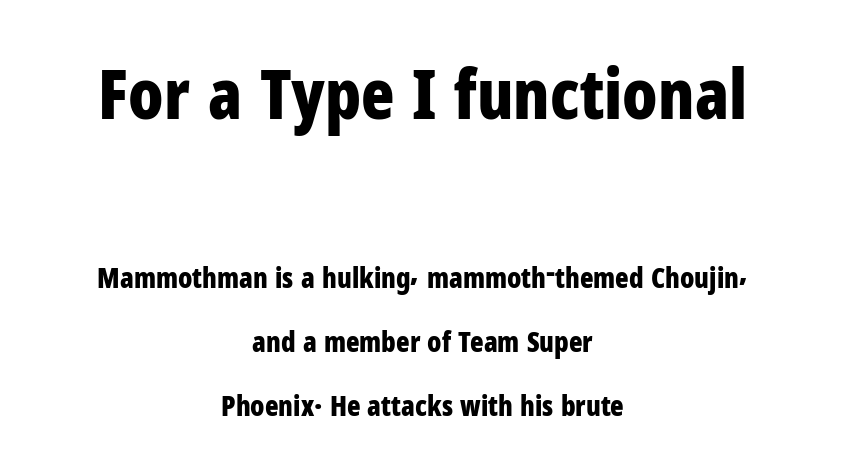
Q: Is the text bold? A: Yes.
Q: Is the text italic (slanted)? A: No, it is upright.
Q: Is the typeface a serif or a sans-serif typeface? A: Sans-serif.
Q: Is the text underlined? A: No.
Q: How is the paragraph aligned? A: Centered.
Q: Is the spacing between letters normal or unusually wide? A: Normal.
Q: Is the spacing between lines tight, normal or loose? A: Loose.
Q: Which block of text is set in a larger size, the first (top) or the second (bottom)? A: The first (top) one.
Q: Width (condensed, normal, or wide)? A: Condensed.
Q: Stroke contrast? A: Low.
Q: x-height? A: Medium.
Q: Monospaced? A: No.
